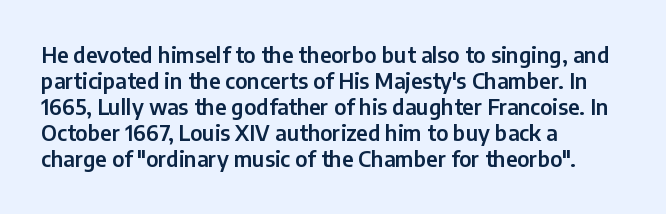
{"italic": "no", "underline": "no", "align": "left", "line_spacing_ratio": 1.24, "letter_spacing": "normal", "letter_spacing_em": 0.0, "glyph_px": 21}
